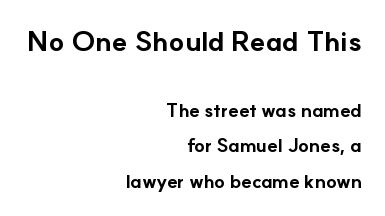
Lines of text with bare space underneath. The letters sit at their default tracking, neither squeezed nor spread. In this sample the first text group is rendered at the bigger scale. Reading down the block, your eye finds every line finishing at a fixed right position. The typography opts for an upright posture over an oblique one.
